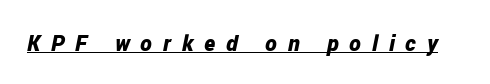
Q: Is the text bold? A: Yes.
Q: Is the text italic (slanted)? A: Yes, it leans right by about 12 degrees.
Q: Is the text underlined? A: Yes.
Q: Is the spacing between letters normal or unusually wide? A: Unusually wide.
